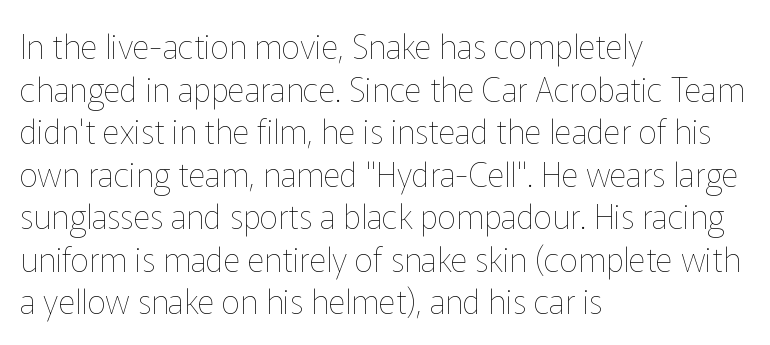
Looks like regular typesetting: each glyph gets only the width it needs. Characters follow at the spacing the type designer built in. This is not heavy type; no bold has been used. The leading is moderate, giving the passage an even texture.
